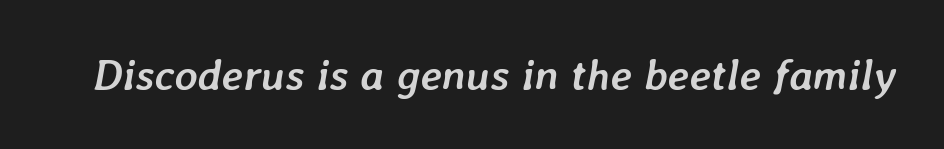
Q: Is the text bold? A: Yes.
Q: Is the text italic (slanted)? A: Yes, it leans right by about 7 degrees.
Q: Is the text underlined? A: No.
Q: Is the spacing between letters normal or unusually wide? A: Normal.
Q: Width (condensed, normal, or wide)? A: Normal.
Q: Stroke contrast? A: Low.
Q: x-height? A: Medium.
Q: Monospaced? A: No.
